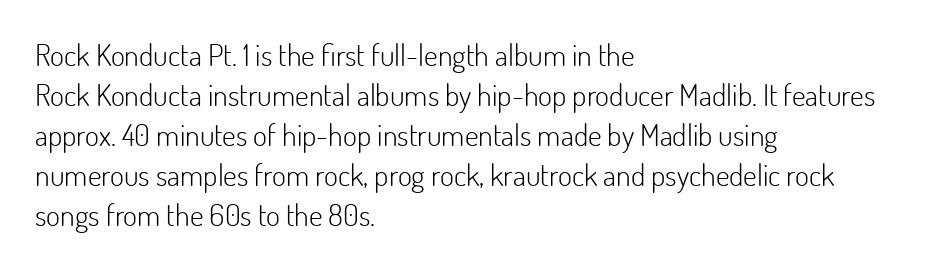
Q: Is the text bold? A: No.
Q: Is the text italic (slanted)? A: No, it is upright.
Q: Is the typeface a serif or a sans-serif typeface? A: Sans-serif.
Q: Is the text underlined? A: No.
Q: How is the paragraph aligned? A: Left-aligned.
Q: Is the spacing between letters normal or unusually wide? A: Normal.
Q: Is the spacing between lines tight, normal or loose? A: Normal.
Q: Width (condensed, normal, or wide)? A: Normal.
Q: Stroke contrast? A: Low.
Q: x-height? A: Small.
Q: Monospaced? A: No.
